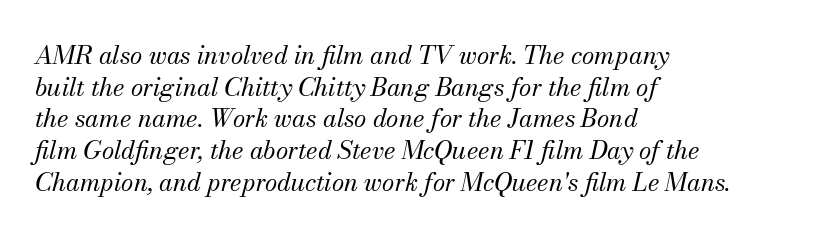
Regarding leading, the lines here are spaced in the standard way. Leftover space on each line is placed entirely after the last word. The tracking reads as untouched default to a designer's eye. In terms of posture, this sample is oblique. A quiet, ordinary-to-light weight characterises the typeface. Honestly, there is no underline to notice here at all.
